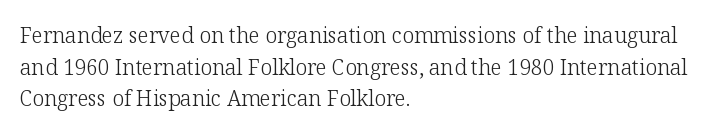
Q: Is the text bold? A: No.
Q: Is the text italic (slanted)? A: No, it is upright.
Q: Is the text underlined? A: No.
Q: How is the paragraph aligned? A: Left-aligned.
Q: Is the spacing between letters normal or unusually wide? A: Normal.
Q: Is the spacing between lines tight, normal or loose? A: Normal.
